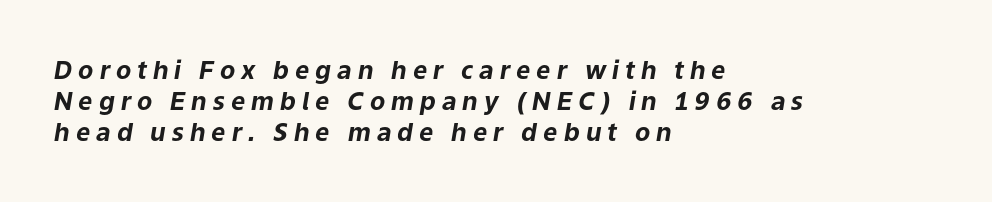
Q: Is the text bold? A: Yes.
Q: Is the text italic (slanted)? A: Yes, it leans right by about 9 degrees.
Q: Is the text underlined? A: No.
Q: How is the paragraph aligned? A: Left-aligned.
Q: Is the spacing between letters normal or unusually wide? A: Unusually wide.
